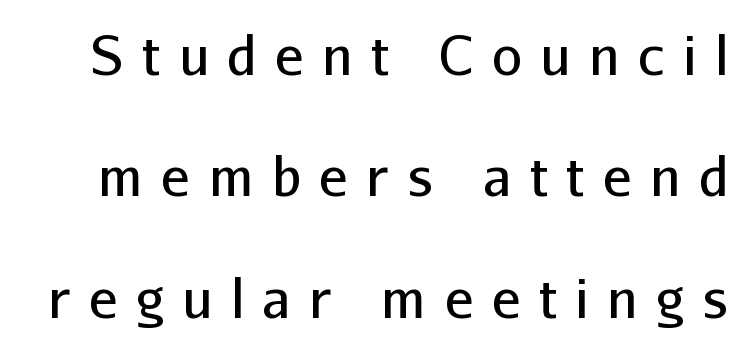
Q: Is the text bold? A: No.
Q: Is the text italic (slanted)? A: No, it is upright.
Q: Is the typeface a serif or a sans-serif typeface? A: Sans-serif.
Q: Is the text underlined? A: No.
Q: Is the spacing between letters normal or unusually wide? A: Unusually wide.
Q: Is the spacing between lines tight, normal or loose? A: Loose.
Q: Width (condensed, normal, or wide)? A: Normal.
Q: Stroke contrast? A: Low.
Q: x-height? A: Medium.
Q: Monospaced? A: No.
